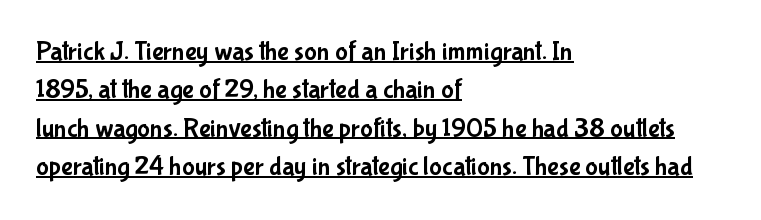
The image shows 27 px text type, upright; set left-aligned, normal line spacing (1.42x), normal letter spacing, underlined.
